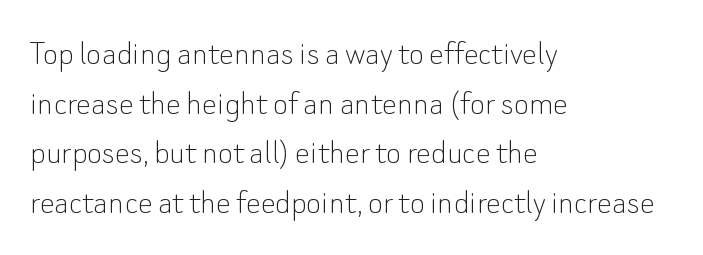
Q: Is the text bold? A: No.
Q: Is the text italic (slanted)? A: No, it is upright.
Q: Is the typeface a serif or a sans-serif typeface? A: Sans-serif.
Q: Is the text underlined? A: No.
Q: How is the paragraph aligned? A: Left-aligned.
Q: Is the spacing between letters normal or unusually wide? A: Normal.
Q: Is the spacing between lines tight, normal or loose? A: Normal.
Q: Width (condensed, normal, or wide)? A: Normal.
Q: Stroke contrast? A: Low.
Q: x-height? A: Small.
Q: Monospaced? A: No.
